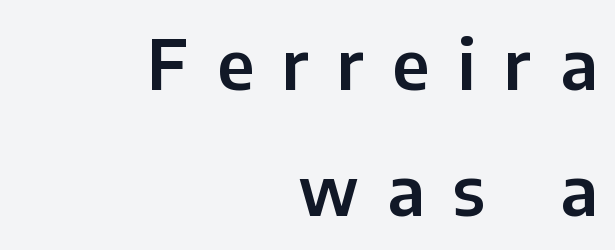
Stroke terminals: plain, sans-serif. What stands out about the letter spacing? Its width — letters are far apart. Think of a printed novel: that variable character pitch is what you see here. The zone under the glyphs is completely vacant. A roman cut, with each character standing at attention. This rendering uses right alignment, leaving the left contour irregular.
